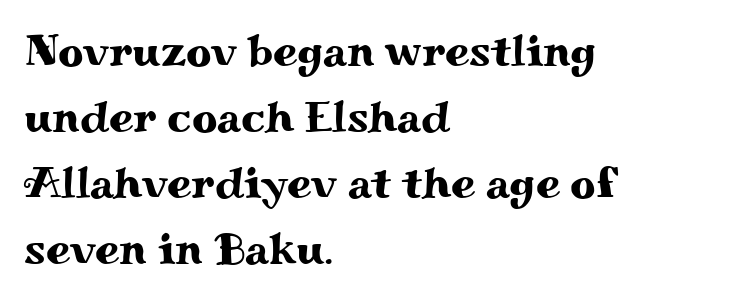
The image shows 44 px wide serif type, upright; set left-aligned, normal line spacing (1.5x), normal letter spacing, not underlined; medium stroke contrast and a small x-height.
